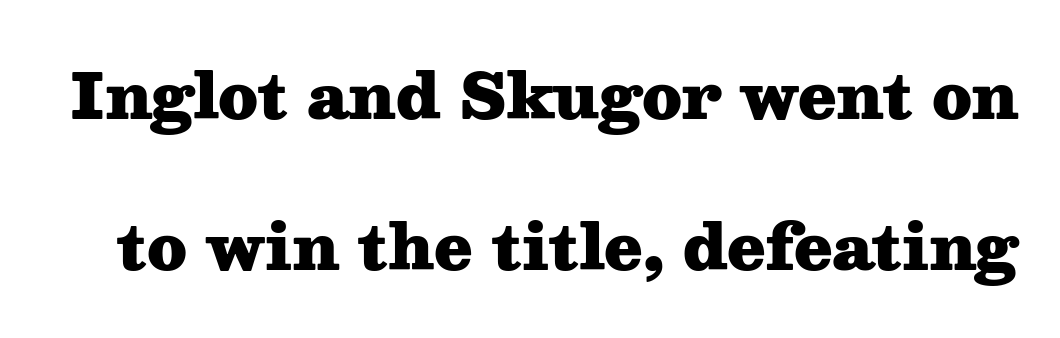
The image shows 62 px heavy, wide serif type, upright; set loose line spacing (2.43x), normal letter spacing, not underlined; medium stroke contrast and a medium x-height.
